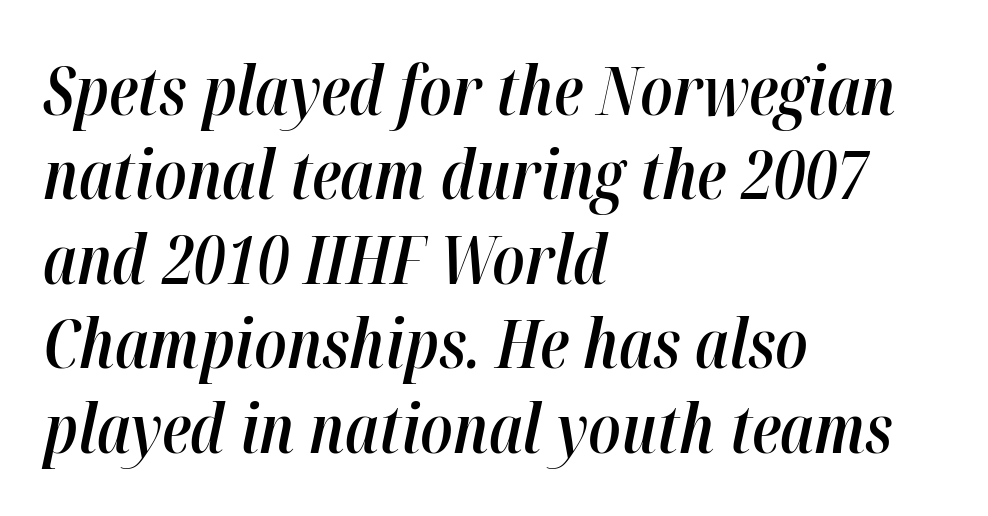
Typographic density is moderately raised because the face is semibold. Any mark beneath the type? The region is blank. These lines are rendered in a variable-pitch font. The lines in this sample share a left origin and differ only in where they stop.
